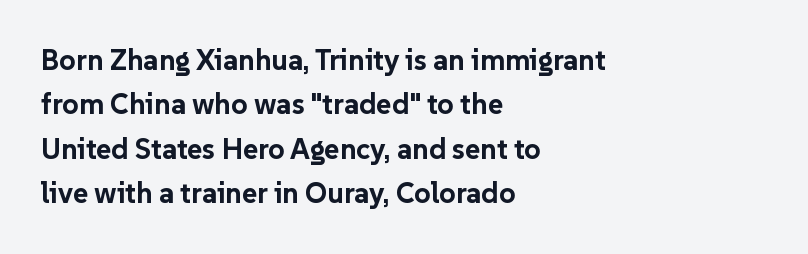
The passage shown is typed in a proportional face where columns would drift. Check where the strokes stop: nothing finishes them off — pure sans. Horizontal alignment here is leftward, the default for most running prose. Rule under the text: the space is simply empty. You'd pick this weight for a headline — it's a proper bold. Horizontal bands of white between lines are of average thickness.
